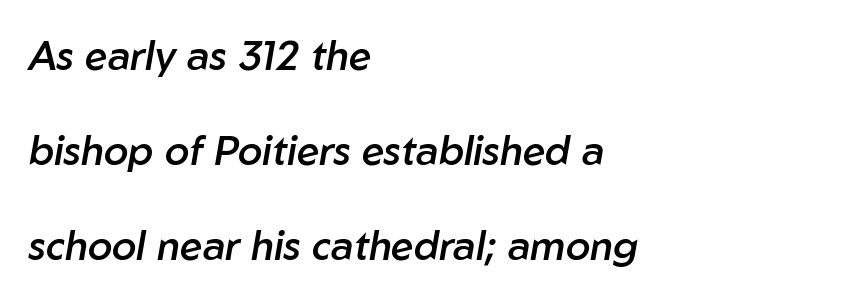
You could not count columns in this text — the font is proportionally spaced. This rendering uses left alignment, leaving the right contour irregular. These lines were composed using italics. The passage shown has conventional tracking throughout. Leading: increased. The passage shown is not underscored anywhere.
